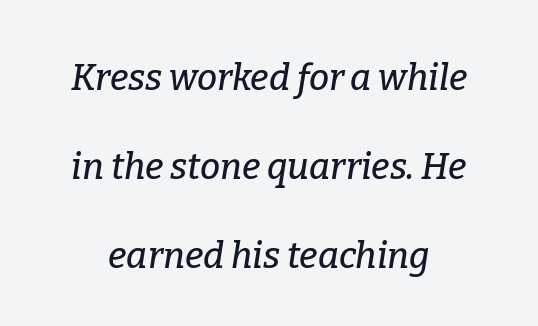
The image shows 36 px serif type, italic (leaning right); set loose line spacing (2.47x), normal letter spacing, not underlined; low stroke contrast and a medium x-height.
